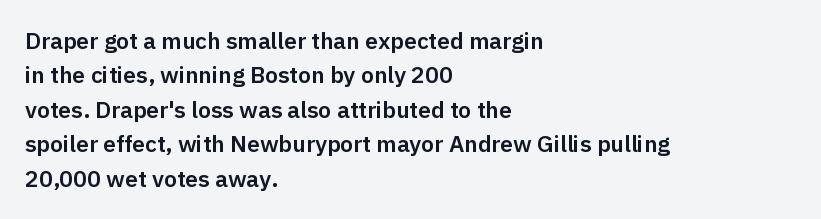
Q: Is the text italic (slanted)? A: No, it is upright.
Q: Is the text underlined? A: No.
Q: How is the paragraph aligned? A: Left-aligned.
Q: Is the spacing between letters normal or unusually wide? A: Normal.
Q: Is the spacing between lines tight, normal or loose? A: Normal.
